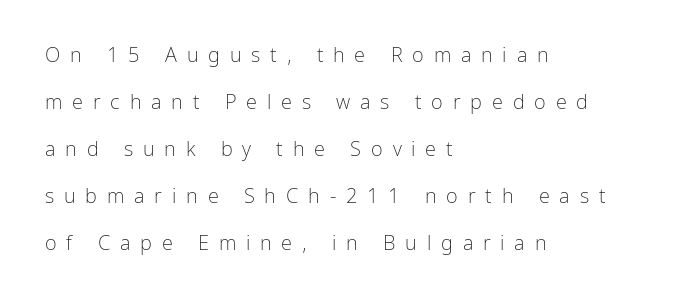
The image shows 20 px text type, upright; set left-aligned, loose line spacing (2.35x), unusually wide letter spacing (+0.49 em), not underlined.
